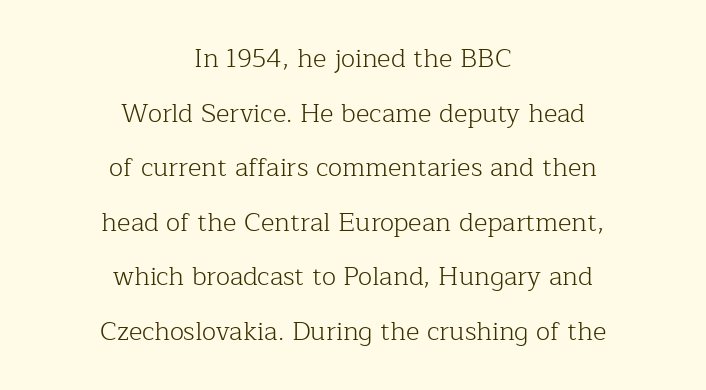
Q: Is the text bold? A: No.
Q: Is the text italic (slanted)? A: No, it is upright.
Q: Is the text underlined? A: No.
Q: How is the paragraph aligned? A: Centered.
Q: Is the spacing between letters normal or unusually wide? A: Normal.
Q: Is the spacing between lines tight, normal or loose? A: Loose.
